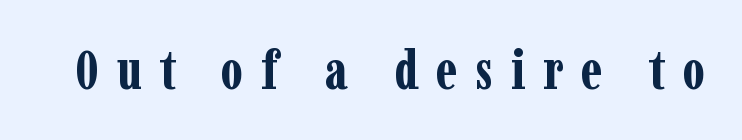
{"serif": "yes", "italic": "no", "bold": "yes", "weight": "bold", "width": "condensed", "stroke_contrast": "low", "x_height": "medium", "monospaced": "no", "underline": "no", "letter_spacing": "wide", "letter_spacing_em": 0.33, "glyph_px": 54}
